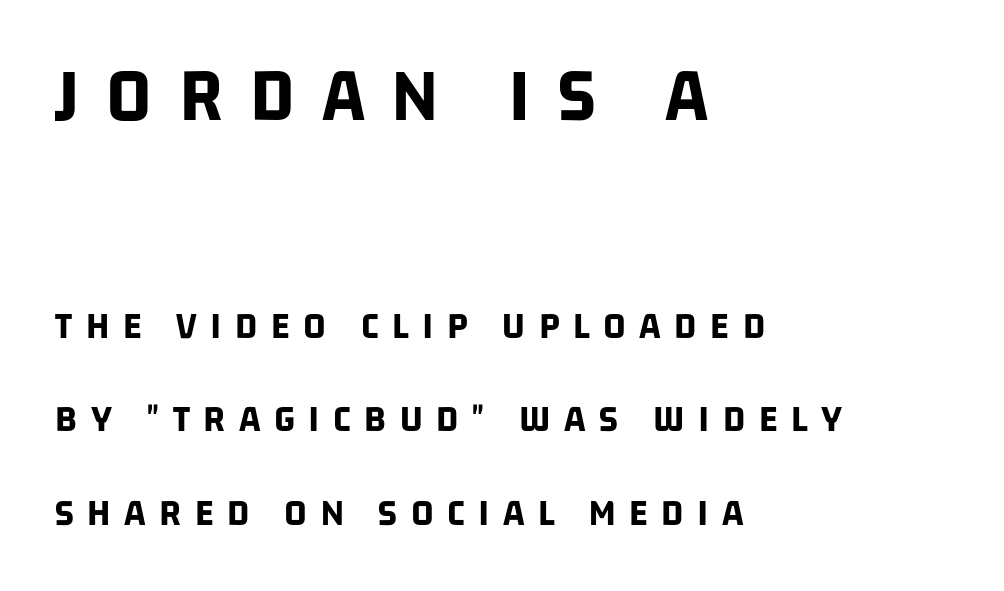
{"serif": "no", "bold": "yes", "weight": "bold", "width": "condensed", "stroke_contrast": "low", "x_height": "large", "monospaced": "no", "underline": "no", "align": "left", "line_spacing": "loose", "line_spacing_ratio": 2.4, "letter_spacing": "wide", "letter_spacing_em": 0.35, "larger_block": "first", "size_ratio": 2.0, "glyph_px": 78}
